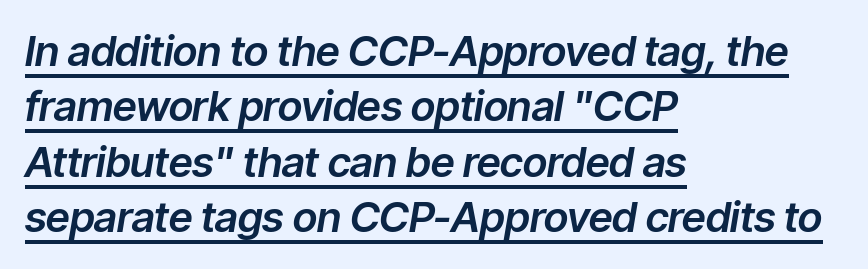
Leftover space on each line is placed entirely after the last word. How are the letters spaced? Ordinarily, with no added tracking. Compared with undecorated copy, this sample adds a rule below the words. Compared with typical paragraphs, the rows here are spaced about the same.
